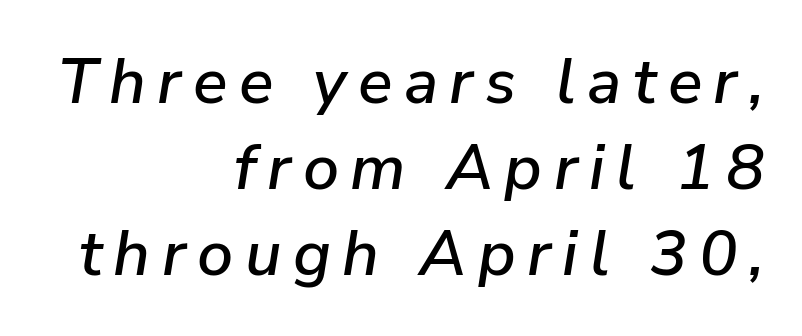
The image shows 64 px text type, italic (leaning right); set right-aligned, normal line spacing (1.34x), not underlined; low stroke contrast and a medium x-height.
